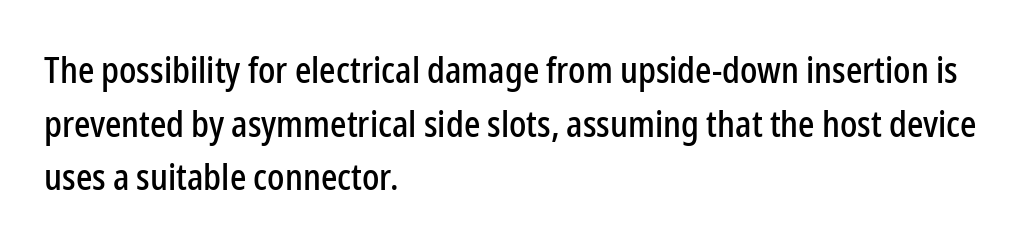
The image shows 36 px condensed sans-serif type, upright; set left-aligned, normal line spacing (1.49x), normal letter spacing, not underlined; low stroke contrast and a medium x-height.
